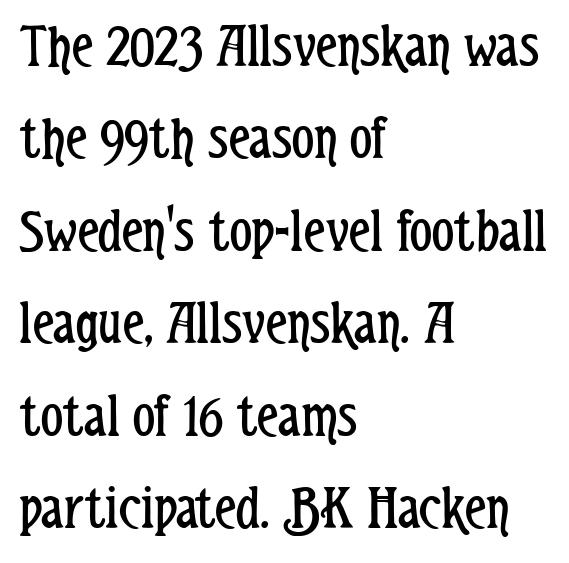
Q: Is the text bold? A: No.
Q: Is the text italic (slanted)? A: No, it is upright.
Q: Is the typeface a serif or a sans-serif typeface? A: Sans-serif.
Q: Is the text underlined? A: No.
Q: How is the paragraph aligned? A: Left-aligned.
Q: Is the spacing between letters normal or unusually wide? A: Normal.
Q: Is the spacing between lines tight, normal or loose? A: Normal.
Q: Width (condensed, normal, or wide)? A: Condensed.
Q: Stroke contrast? A: Low.
Q: x-height? A: Medium.
Q: Monospaced? A: No.
